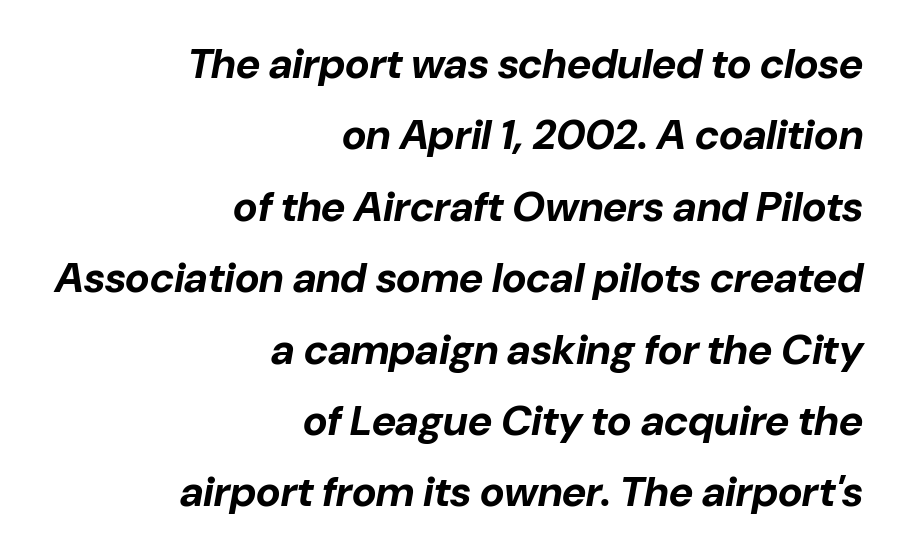
Q: Is the text bold? A: Yes.
Q: Is the text italic (slanted)? A: Yes, it leans right by about 10 degrees.
Q: Is the text underlined? A: No.
Q: How is the paragraph aligned? A: Right-aligned.
Q: Is the spacing between letters normal or unusually wide? A: Normal.
Q: Is the spacing between lines tight, normal or loose? A: Normal.
Q: Width (condensed, normal, or wide)? A: Normal.
Q: Stroke contrast? A: Low.
Q: x-height? A: Medium.
Q: Monospaced? A: No.
